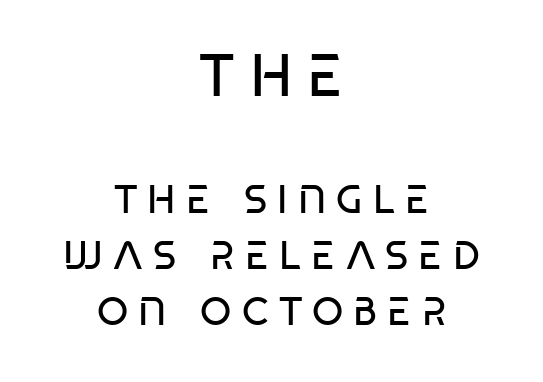
In this sample the first text group is rendered at the bigger scale. The gaps between neighbouring characters are conspicuously large. Think standard paragraph weight, or any step lighter than that. Underline: absent.
